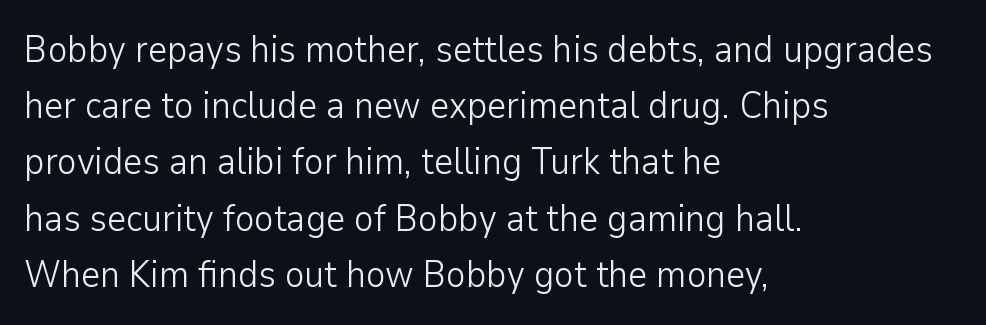
The image shows 37 px light sans-serif type, upright; set left-aligned, normal line spacing (1.52x), normal letter spacing, not underlined; low stroke contrast and a medium x-height.
